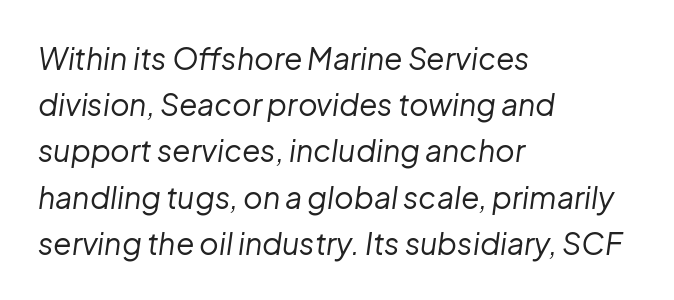
{"italic": "yes", "lean": "right", "slant_degrees": 8, "bold": "no", "weight": "regular", "width": "normal", "stroke_contrast": "low", "x_height": "medium", "monospaced": "no", "underline": "no", "align": "left", "line_spacing": "normal", "line_spacing_ratio": 1.54, "letter_spacing": "normal", "letter_spacing_em": 0.0, "glyph_px": 30}
